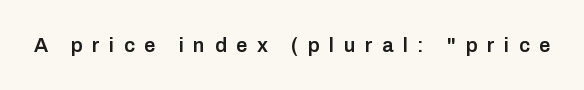
{"italic": "no", "bold": "semi", "underline": "no", "letter_spacing": "wide", "letter_spacing_em": 0.48, "glyph_px": 20}
